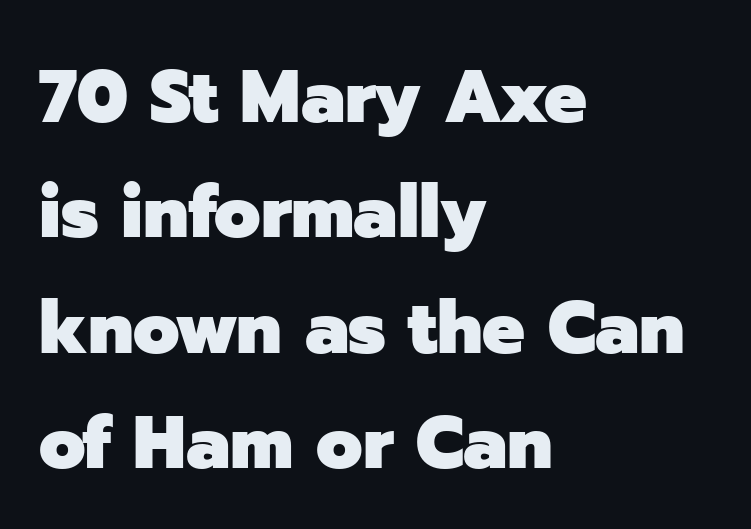
Q: Is the text bold? A: Yes.
Q: Is the text italic (slanted)? A: No, it is upright.
Q: Is the typeface a serif or a sans-serif typeface? A: Sans-serif.
Q: Is the text underlined? A: No.
Q: How is the paragraph aligned? A: Left-aligned.
Q: Is the spacing between letters normal or unusually wide? A: Normal.
Q: Is the spacing between lines tight, normal or loose? A: Normal.
Q: Width (condensed, normal, or wide)? A: Normal.
Q: Stroke contrast? A: Low.
Q: x-height? A: Medium.
Q: Monospaced? A: No.
